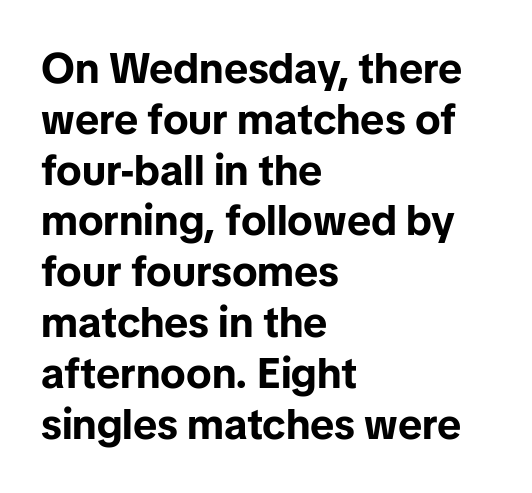
The image shows 42 px bold sans-serif type, upright; set left-aligned, line spacing 1.21x, normal letter spacing, not underlined; low stroke contrast and a medium x-height.
